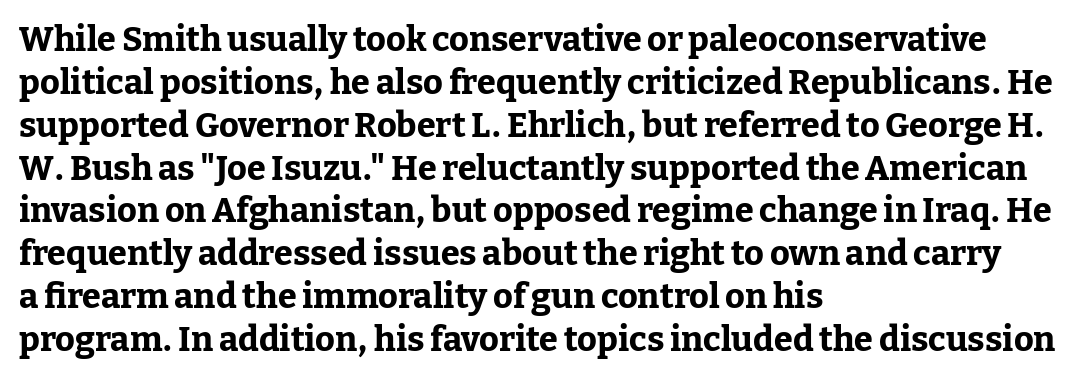
Descender tails drop into unmarked territory. Left-aligned paragraph, ragged on the right. Ascenders rise straight up at ninety degrees. The rendering uses a moderate line-height, typical for paragraphs.
